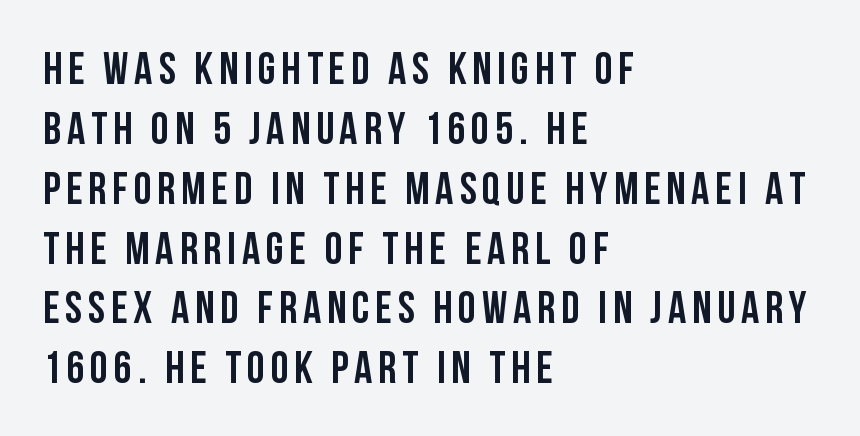
The image shows 45 px condensed sans-serif type, upright; set left-aligned, normal line spacing (1.33x), not underlined; low stroke contrast and a large x-height.
